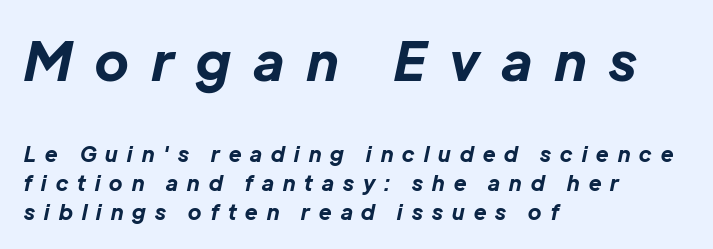
The image shows 53 px bold type, italic (leaning right); set left-aligned, normal line spacing (1.37x), unusually wide letter spacing (+0.44 em), not underlined; the first (top) block is 2.52x larger; low stroke contrast and a medium x-height.
